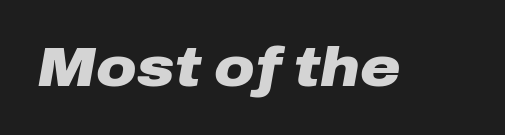
Q: Is the text bold? A: Yes.
Q: Is the text italic (slanted)? A: Yes, it leans right by about 10 degrees.
Q: Is the text underlined? A: No.
Q: Is the spacing between letters normal or unusually wide? A: Normal.
Q: Width (condensed, normal, or wide)? A: Wide.
Q: Stroke contrast? A: Low.
Q: x-height? A: Medium.
Q: Monospaced? A: No.
